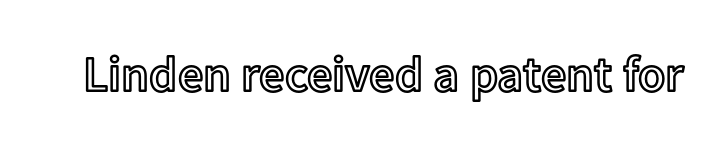
{"italic": "no", "width": "normal", "x_height": "medium", "monospaced": "no", "underline": "no", "letter_spacing": "normal", "letter_spacing_em": 0.0, "glyph_px": 50}
